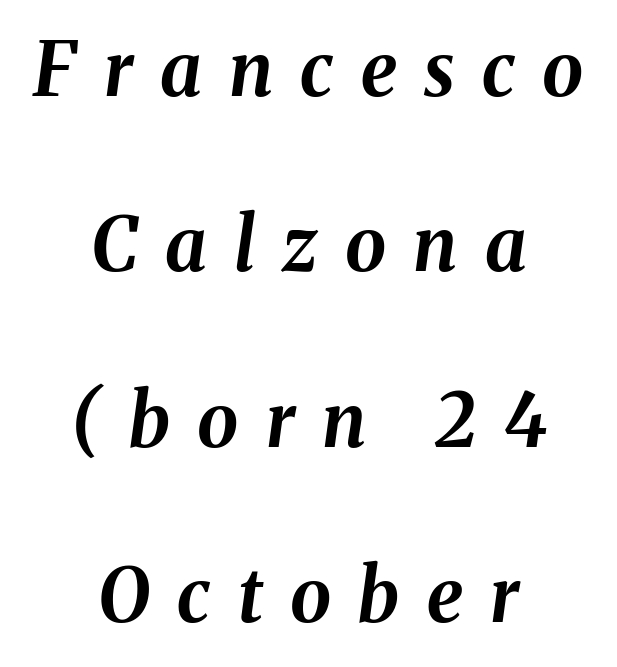
{"italic": "yes", "lean": "right", "slant_degrees": 8, "bold": "yes", "weight": "bold", "width": "normal", "stroke_contrast": "medium", "x_height": "medium", "monospaced": "no", "underline": "no", "align": "center", "line_spacing": "loose", "line_spacing_ratio": 2.37, "letter_spacing": "wide", "letter_spacing_em": 0.37, "glyph_px": 74}
